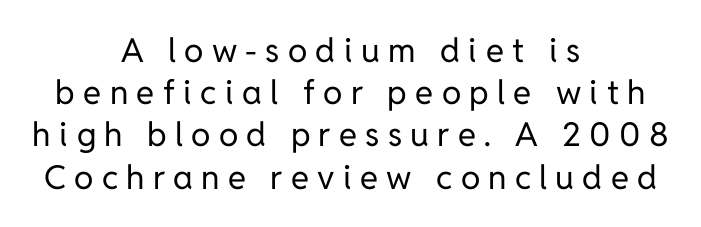
The space directly below the letters is spotless. If you folded the block vertically in half, each line would mirror itself in length. The rendering uses a moderate line-height, typical for paragraphs. A typesetter would call this heavily tracked-out type.
